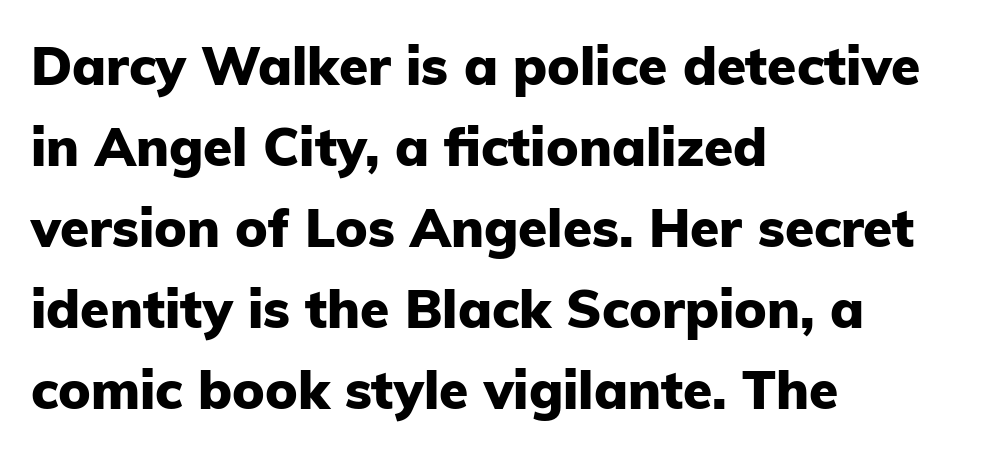
Q: Is the text bold? A: Yes.
Q: Is the text italic (slanted)? A: No, it is upright.
Q: Is the typeface a serif or a sans-serif typeface? A: Sans-serif.
Q: Is the text underlined? A: No.
Q: How is the paragraph aligned? A: Left-aligned.
Q: Is the spacing between letters normal or unusually wide? A: Normal.
Q: Is the spacing between lines tight, normal or loose? A: Normal.
Q: Width (condensed, normal, or wide)? A: Normal.
Q: Stroke contrast? A: Low.
Q: x-height? A: Medium.
Q: Monospaced? A: No.
